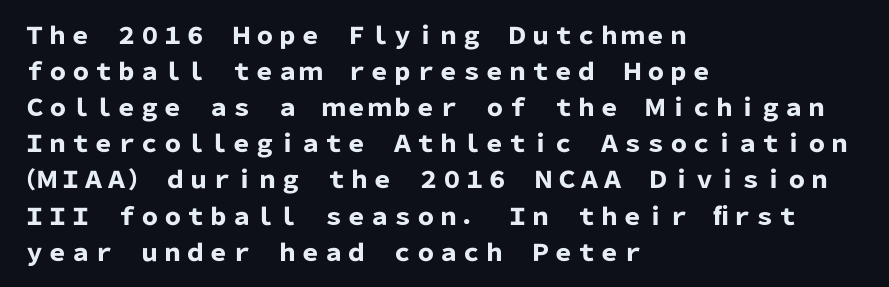
The image shows 23 px bold type, upright; set left-aligned, normal line spacing (1.57x), normal letter spacing, not underlined.
